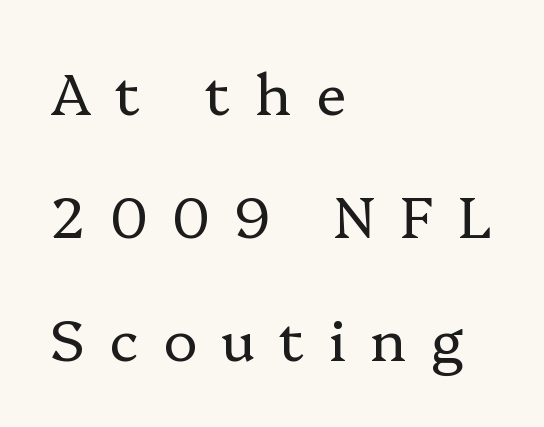
Q: Is the text bold? A: No.
Q: Is the text italic (slanted)? A: No, it is upright.
Q: Is the typeface a serif or a sans-serif typeface? A: Serif.
Q: Is the text underlined? A: No.
Q: How is the paragraph aligned? A: Left-aligned.
Q: Is the spacing between letters normal or unusually wide? A: Unusually wide.
Q: Is the spacing between lines tight, normal or loose? A: Loose.
Q: Width (condensed, normal, or wide)? A: Normal.
Q: Stroke contrast? A: Low.
Q: x-height? A: Medium.
Q: Monospaced? A: No.
